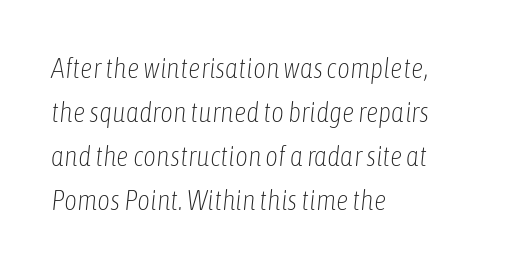
{"italic": "yes", "lean": "right", "slant_degrees": 6, "bold": "no", "weight": "light", "width": "condensed", "stroke_contrast": "low", "x_height": "medium", "monospaced": "no", "underline": "no", "align": "left", "line_spacing": "normal", "line_spacing_ratio": 1.57, "letter_spacing": "normal", "letter_spacing_em": 0.0, "glyph_px": 28}
